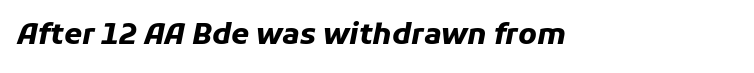
Q: Is the text bold? A: Yes.
Q: Is the text italic (slanted)? A: Yes, it leans right by about 11 degrees.
Q: Is the text underlined? A: No.
Q: Is the spacing between letters normal or unusually wide? A: Normal.
Q: Width (condensed, normal, or wide)? A: Normal.
Q: Stroke contrast? A: Low.
Q: x-height? A: Medium.
Q: Monospaced? A: No.
